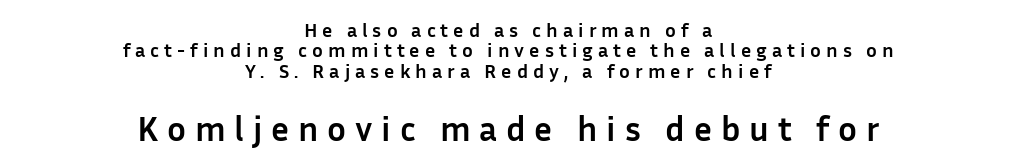
The line texture is sparse and dotted thanks to wide tracking. Line starts and ends both wander, symmetrically. Are there feet on the stems? There aren't — it's a sans. Students, observe: this is what under-led, compact text looks like. Note the varied advance widths — an 'i' is clearly narrower than an 'm'.
